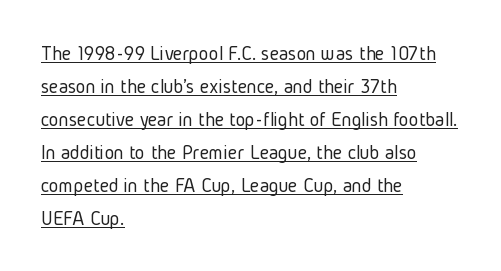
The image shows 21 px text type, upright; set left-aligned, normal line spacing (1.57x), normal letter spacing, underlined.
